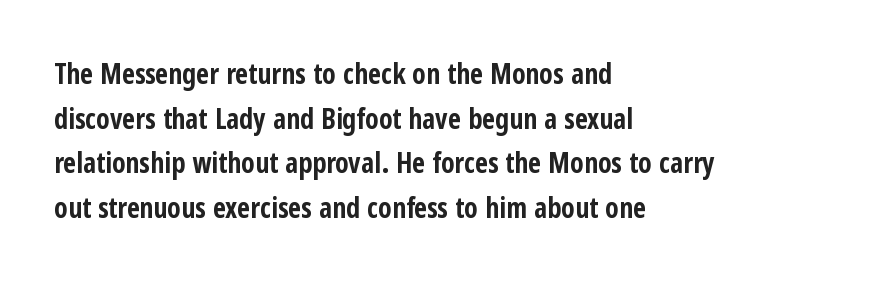
Ascenders rise straight up at ninety degrees. Check where the strokes stop: nothing finishes them off — pure sans. Students, this is bold: see how much ink each stroke carries. The letters advance in unequal steps, a hallmark of proportional type.
